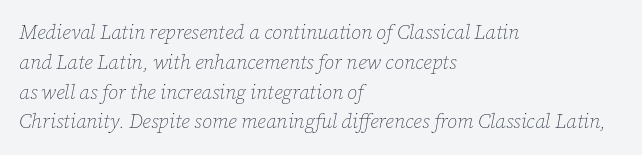
The glyphs look as if they've been sheared to an angle. Type without underlining. These lines keep a tight, regular rhythm from letter to letter. The rendering anchors every line to the left-hand side. Stems and bowls with no extra thickness — not bold. The leading is moderate, giving the passage an even texture.
